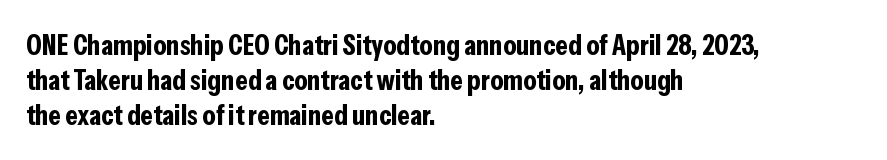
These lines are rendered in a variable-pitch font. Every row of glyphs begins at an identical x-position on the left. This sample uses an upright cut, with every glyph sitting square on the baseline. The letters sit at their default tracking, neither squeezed nor spread. The zone under the glyphs is completely vacant.
